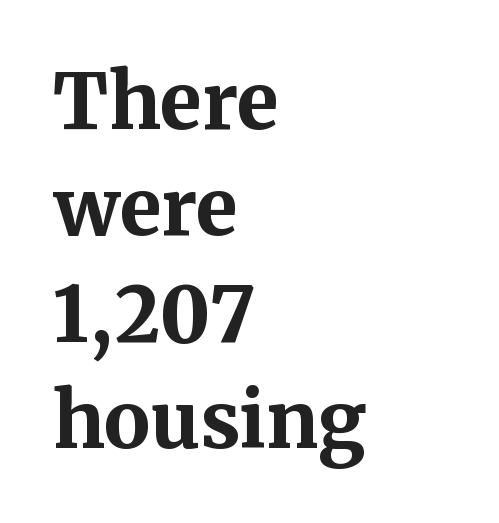
{"serif": "yes", "italic": "no", "bold": "yes", "weight": "bold", "width": "normal", "stroke_contrast": "medium", "x_height": "medium", "monospaced": "no", "underline": "no", "align": "left", "line_spacing": "normal", "line_spacing_ratio": 1.38, "letter_spacing": "normal", "letter_spacing_em": 0.0, "glyph_px": 77}
